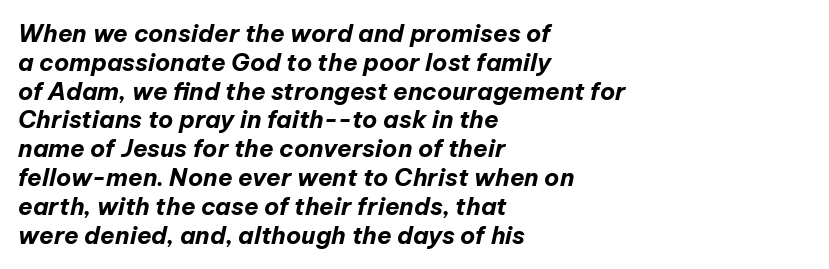
The gap between lines stays unmarked. Nobody touched the tracking dial on this one. The glyphs have the mass of a bold cut. Looking at the ascenders, they clearly lean. A student would call this left alignment; a typographer would say flush left, rag right.
